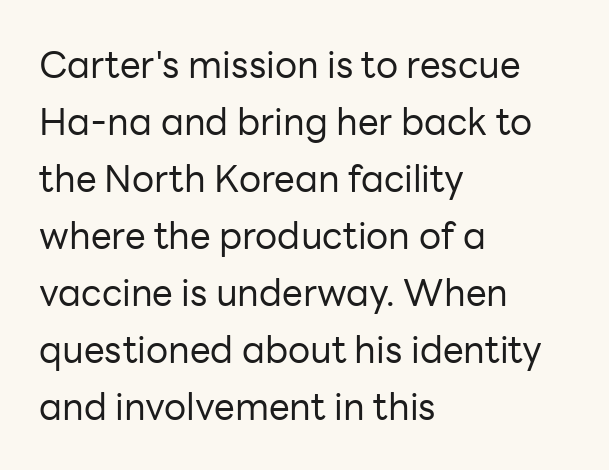
The image shows 37 px regular-weight sans-serif type, upright; set left-aligned, normal line spacing (1.54x), normal letter spacing, not underlined; low stroke contrast and a medium x-height.
